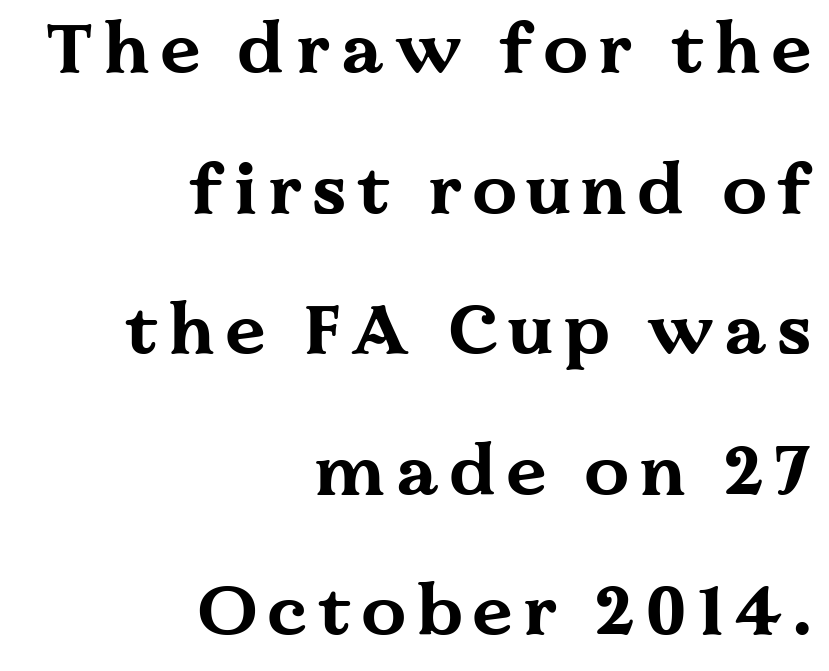
{"serif": "yes", "italic": "no", "bold": "yes", "weight": "bold", "width": "wide", "stroke_contrast": "medium", "x_height": "medium", "monospaced": "no", "underline": "no", "align": "right", "line_spacing": "loose", "line_spacing_ratio": 1.98, "glyph_px": 71}
